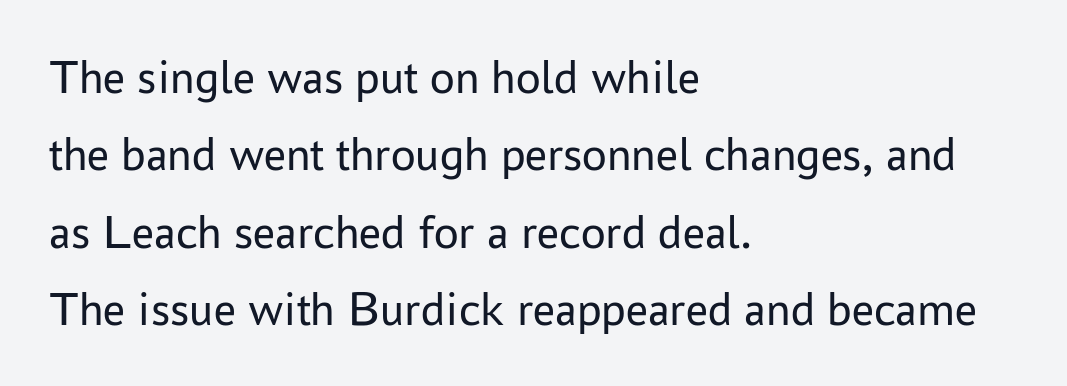
This rendering features lettering with no underline. Weight: in the light-to-regular range. Spacing between characters is what you'd get straight out of the box. Looks like regular typesetting: each glyph gets only the width it needs. Does the type have serifs? No, each stem ends abruptly. The rendering anchors every line to the left-hand side.
